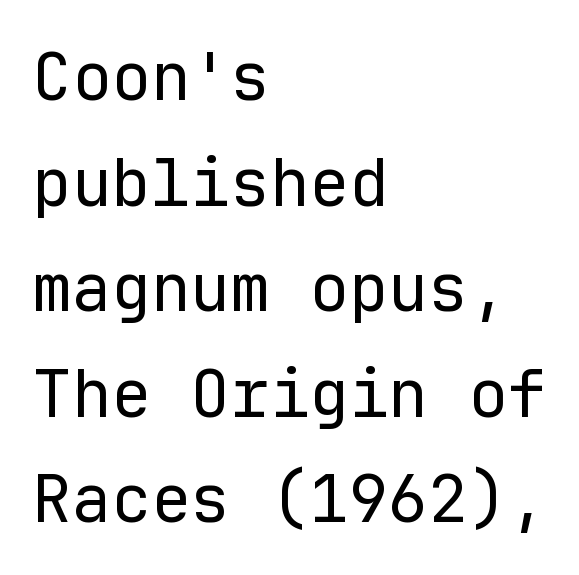
Letter spacing: default. The lines sit at an ordinary, default distance from one another. These lines were composed using upright roman letters. Grotesque or geometric, the face here clearly has no serifs. The strokes carry an ordinary text weight at most. Visually the block forms a straight wall on the left and a jagged coastline on the right.
